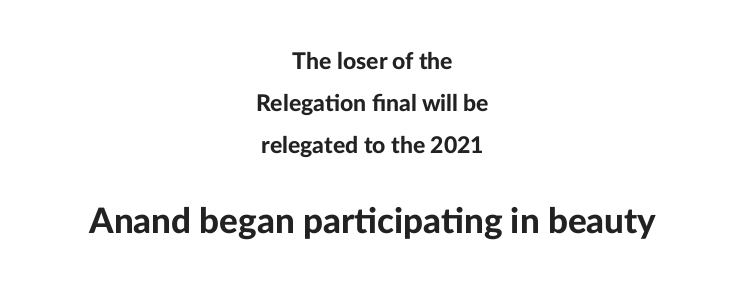
The image shows 35 px bold sans-serif type, upright; set centered, line spacing 1.83x, normal letter spacing, not underlined; the second (bottom) block is 1.52x larger; low stroke contrast and a medium x-height.
